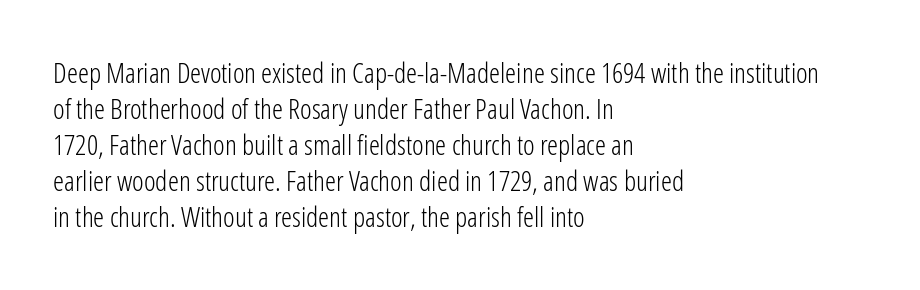
Visually the block forms a straight wall on the left and a jagged coastline on the right. Characters follow at the spacing the type designer built in. Underlining? Definitely not there. Heaviness? Minimal to ordinary, like unemphasized prose. Each letter keeps its own natural width here, so spacing adapts to shape. The typography opts for an upright posture over an oblique one.
